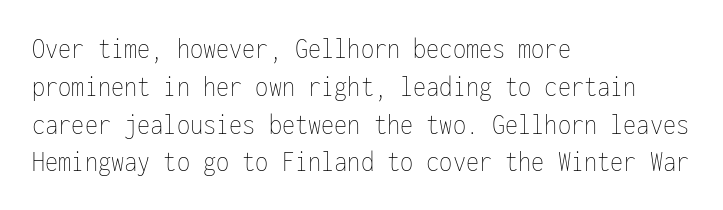
The image shows 30 px thin, condensed type, upright, monospaced; set left-aligned, normal line spacing (1.26x), normal letter spacing, not underlined; low stroke contrast and a medium x-height.
